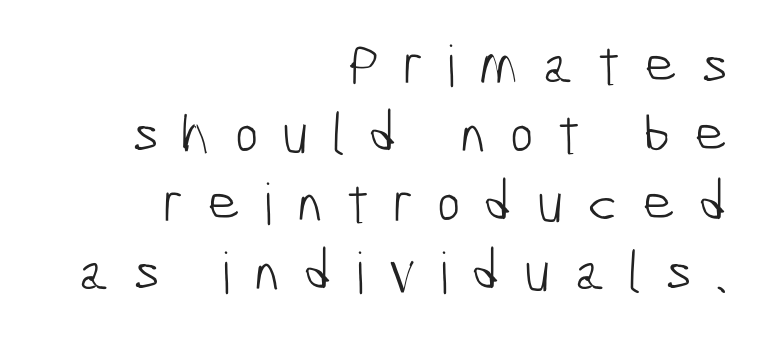
{"serif": "no", "bold": "no", "weight": "light", "width": "condensed", "stroke_contrast": "low", "x_height": "medium", "monospaced": "no", "underline": "no", "align": "right", "line_spacing_ratio": 1.21, "letter_spacing": "wide", "letter_spacing_em": 0.41, "glyph_px": 57}
